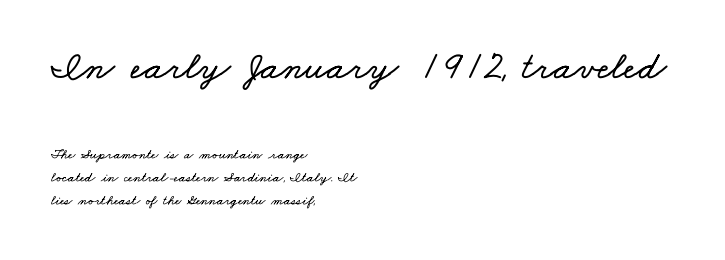
The image shows 40 px wide type; set left-aligned, normal line spacing (1.63x), normal letter spacing, not underlined; the first (top) block is 2.86x larger; low stroke contrast and a small x-height.
